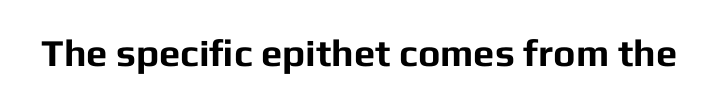
Q: Is the text bold? A: Yes.
Q: Is the text italic (slanted)? A: No, it is upright.
Q: Is the typeface a serif or a sans-serif typeface? A: Sans-serif.
Q: Is the text underlined? A: No.
Q: Is the spacing between letters normal or unusually wide? A: Normal.
Q: Width (condensed, normal, or wide)? A: Normal.
Q: Stroke contrast? A: Low.
Q: x-height? A: Medium.
Q: Monospaced? A: No.
